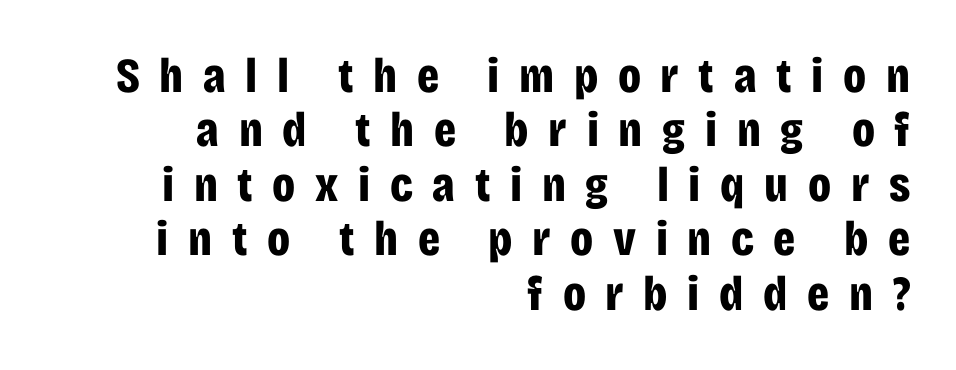
{"serif": "no", "italic": "no", "bold": "yes", "weight": "bold", "width": "condensed", "stroke_contrast": "low", "x_height": "large", "monospaced": "no", "underline": "no", "align": "right", "line_spacing": "tight", "line_spacing_ratio": 1.11, "letter_spacing": "wide", "letter_spacing_em": 0.4, "glyph_px": 49}
